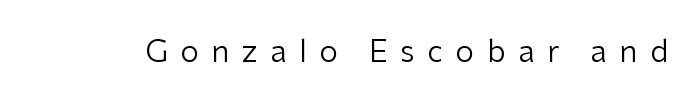
Think of a printed novel: that variable character pitch is what you see here. Ink coverage per letter is moderate at most. These lines have a slow, spaced-out rhythm from letter to letter. The type family on display is of the sans-serif kind. Words float on clear page, feet unadorned.
